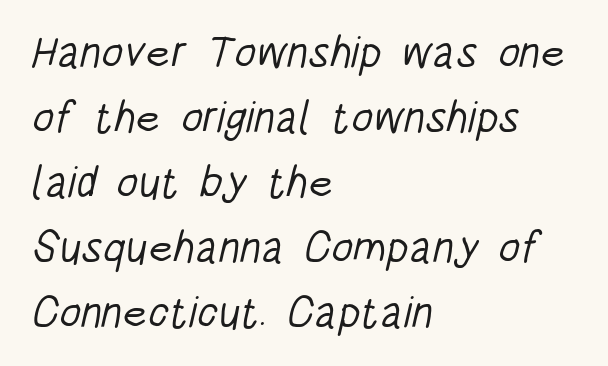
{"serif": "no", "bold": "no", "weight": "light", "width": "condensed", "stroke_contrast": "low", "x_height": "large", "monospaced": "no", "underline": "no", "align": "left", "line_spacing": "normal", "line_spacing_ratio": 1.48, "letter_spacing": "normal", "letter_spacing_em": 0.0, "glyph_px": 44}
